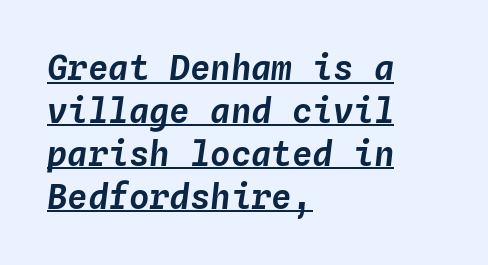
Q: Is the text italic (slanted)? A: Yes, it leans right by about 4 degrees.
Q: Is the text underlined? A: Yes.
Q: How is the paragraph aligned? A: Left-aligned.
Q: Is the spacing between letters normal or unusually wide? A: Normal.
Q: Is the spacing between lines tight, normal or loose? A: Normal.
Q: Width (condensed, normal, or wide)? A: Normal.
Q: Stroke contrast? A: Low.
Q: x-height? A: Medium.
Q: Monospaced? A: Yes.
